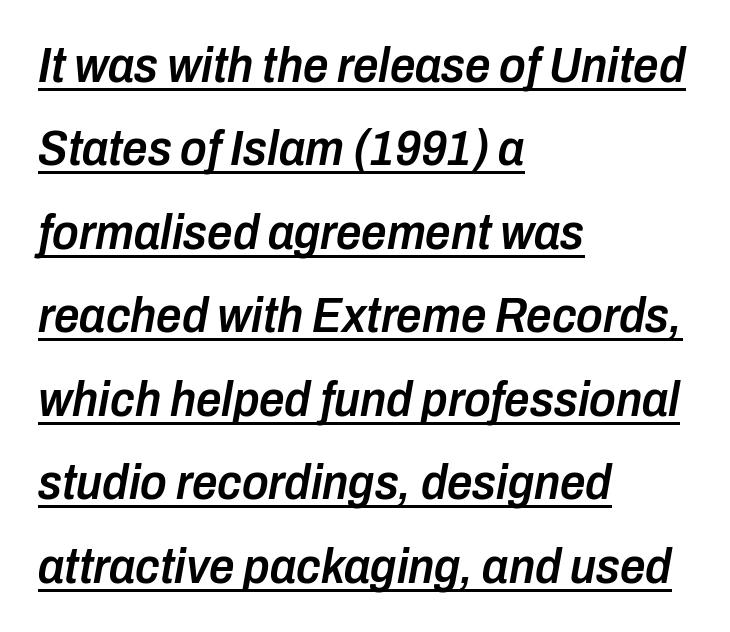
Q: Is the text bold? A: Semi-bold.
Q: Is the text italic (slanted)? A: Yes, it leans right by about 10 degrees.
Q: Is the text underlined? A: Yes.
Q: How is the paragraph aligned? A: Left-aligned.
Q: Is the spacing between letters normal or unusually wide? A: Normal.
Q: Is the spacing between lines tight, normal or loose? A: Normal.
Q: Width (condensed, normal, or wide)? A: Condensed.
Q: Stroke contrast? A: Low.
Q: x-height? A: Medium.
Q: Monospaced? A: No.
